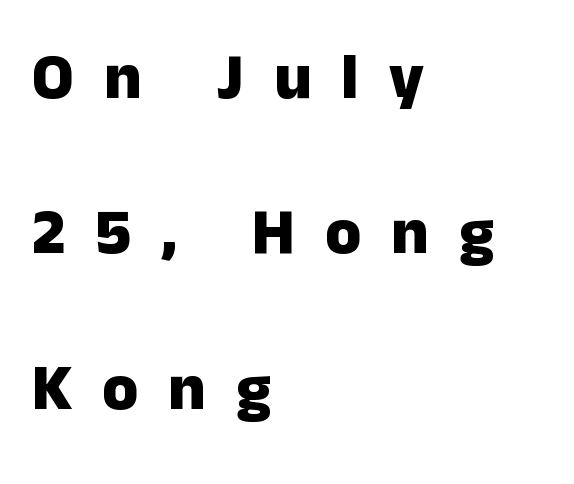
{"serif": "no", "italic": "no", "bold": "yes", "weight": "heavy", "width": "normal", "stroke_contrast": "low", "x_height": "medium", "monospaced": "no", "underline": "no", "align": "left", "line_spacing": "loose", "line_spacing_ratio": 2.39, "letter_spacing": "wide", "letter_spacing_em": 0.46, "glyph_px": 65}
